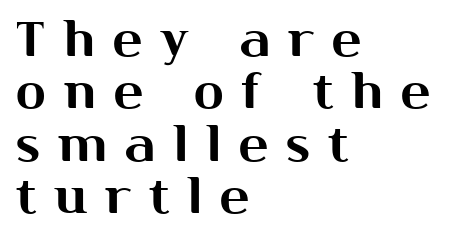
{"serif": "no", "italic": "no", "width": "normal", "stroke_contrast": "medium", "x_height": "medium", "monospaced": "no", "underline": "no", "align": "left", "line_spacing": "tight", "line_spacing_ratio": 1.07, "letter_spacing": "wide", "letter_spacing_em": 0.37, "glyph_px": 49}
